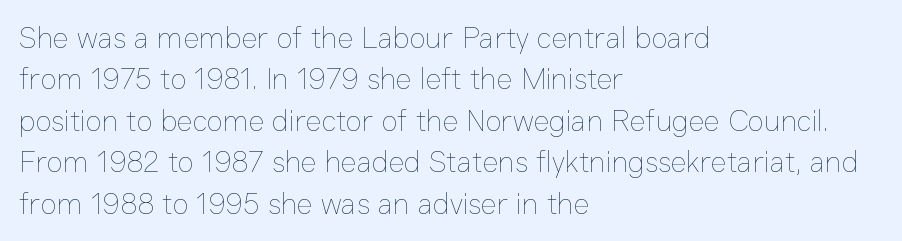
Nobody drew a line under any word here. When letters stand straight like this, we call the style roman or upright. Quick note: interline space is typical. Here the glyphs are tracked normally, forming tight word shapes.
